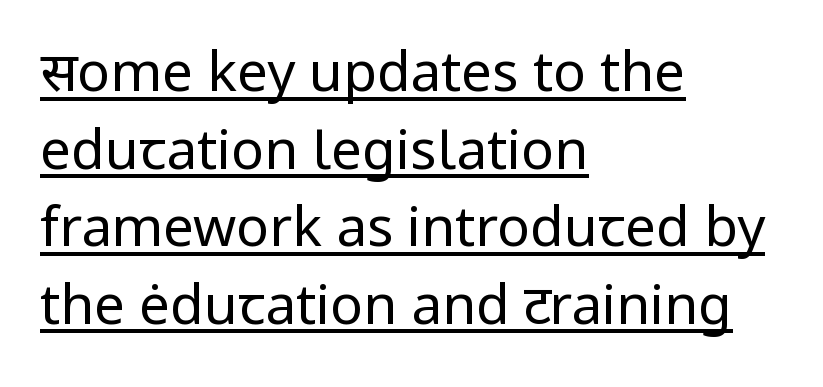
{"serif": "no", "italic": "no", "bold": "no", "weight": "regular", "width": "normal", "stroke_contrast": "low", "x_height": "medium", "monospaced": "no", "underline": "yes", "align": "left", "line_spacing": "normal", "line_spacing_ratio": 1.41, "letter_spacing": "normal", "letter_spacing_em": 0.0, "glyph_px": 55}
